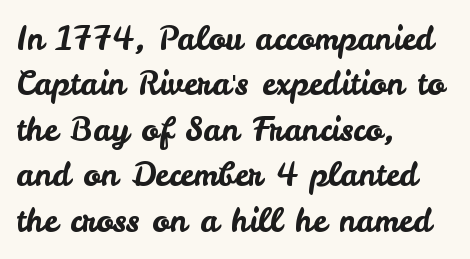
Q: Is the text italic (slanted)? A: Yes.
Q: Is the typeface a serif or a sans-serif typeface? A: Sans-serif.
Q: Is the text underlined? A: No.
Q: How is the paragraph aligned? A: Left-aligned.
Q: Is the spacing between letters normal or unusually wide? A: Normal.
Q: Is the spacing between lines tight, normal or loose? A: Normal.
Q: Width (condensed, normal, or wide)? A: Normal.
Q: Stroke contrast? A: Low.
Q: x-height? A: Small.
Q: Monospaced? A: No.
